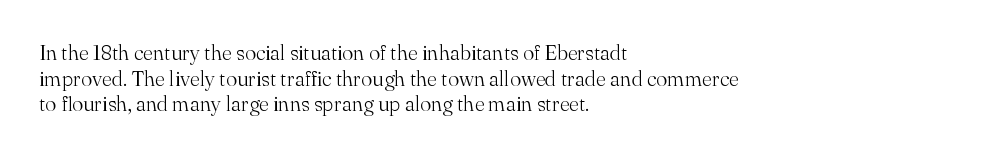
Does extra space separate the letters? No, they use regular spacing. The passage is arranged the way most books set body copy — flush left. The area under the type is left untouched. The face looks like a standard text weight, possibly lighter. Notice how the stems are strictly vertical — no italics here.
